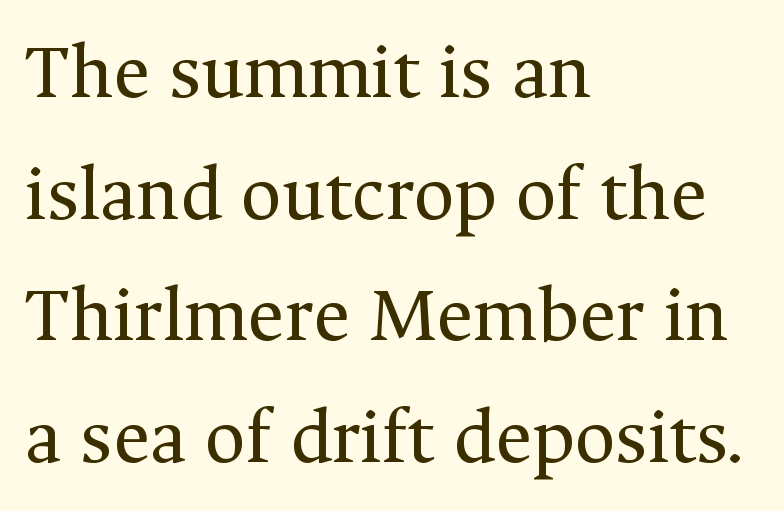
The image shows 79 px regular-weight serif type, upright; set left-aligned, normal line spacing (1.54x), normal letter spacing, not underlined; medium stroke contrast and a medium x-height.
